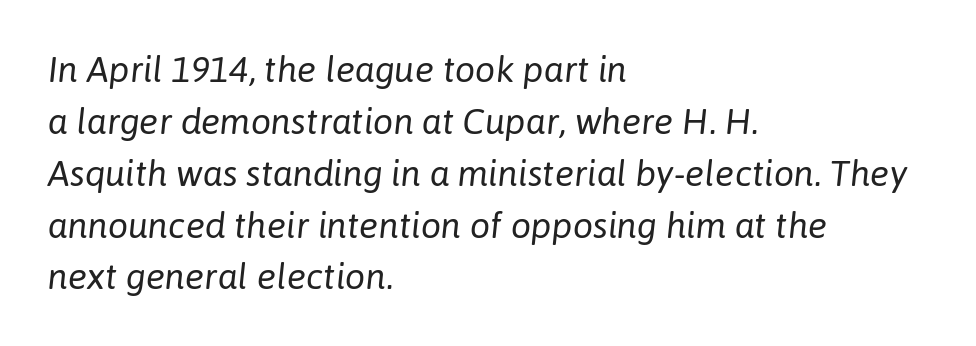
The image shows 36 px regular-weight type, italic (leaning right); set left-aligned, normal line spacing (1.44x), normal letter spacing, not underlined; low stroke contrast and a medium x-height.
